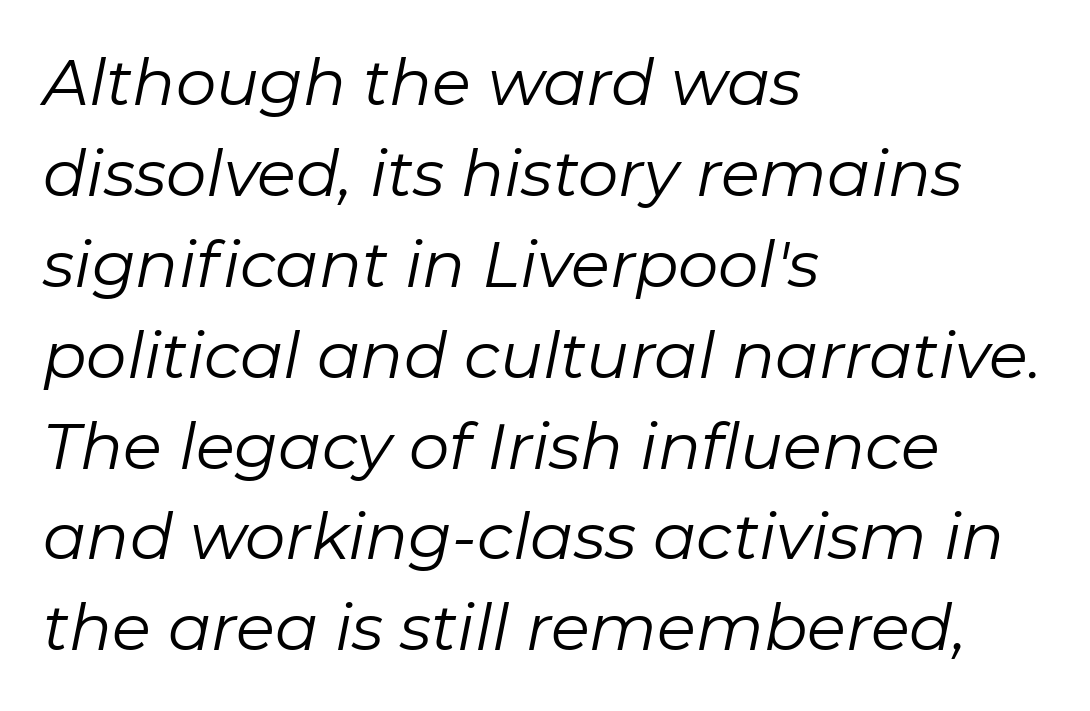
The image shows 64 px regular-weight type, italic (leaning right); set left-aligned, normal line spacing (1.42x), normal letter spacing, not underlined; low stroke contrast and a medium x-height.
